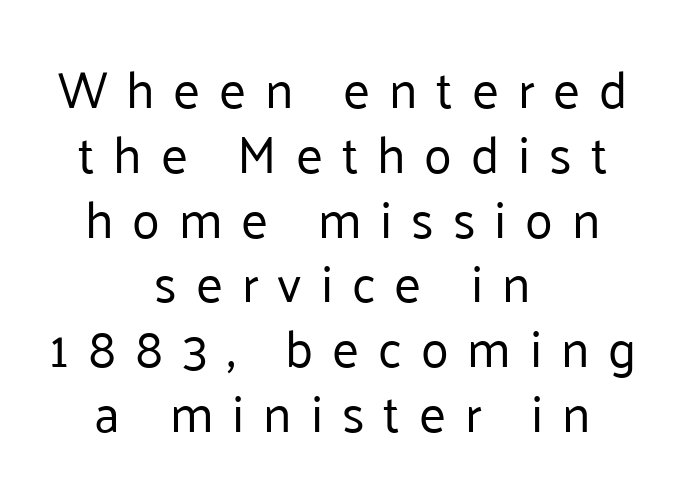
{"serif": "no", "italic": "no", "bold": "no", "weight": "regular", "width": "normal", "stroke_contrast": "low", "x_height": "medium", "monospaced": "no", "underline": "no", "align": "center", "line_spacing": "normal", "line_spacing_ratio": 1.27, "letter_spacing": "wide", "letter_spacing_em": 0.37, "glyph_px": 51}
